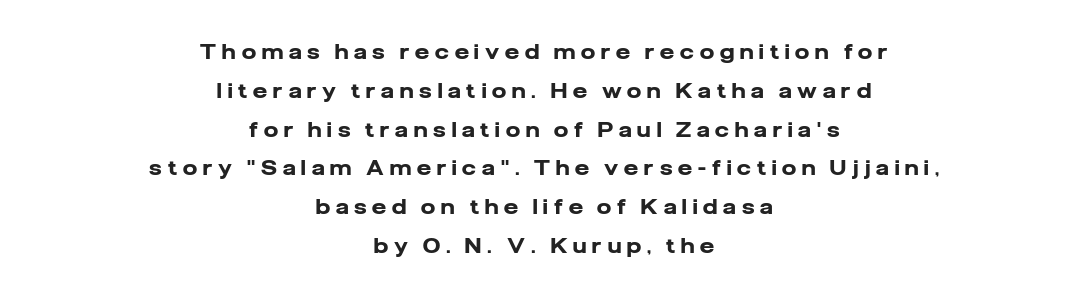
{"italic": "no", "bold": "yes", "underline": "no", "align": "center", "line_spacing": "loose", "line_spacing_ratio": 1.94, "letter_spacing": "wide", "letter_spacing_em": 0.3, "glyph_px": 20}
